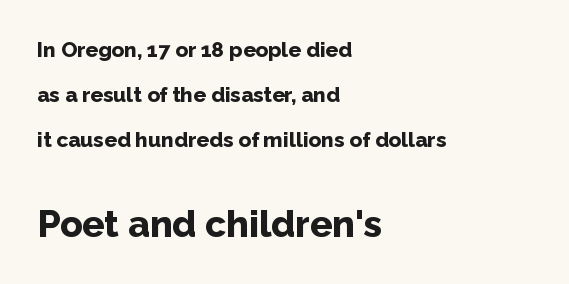
Q: Is the text bold? A: Yes.
Q: Is the text italic (slanted)? A: No, it is upright.
Q: Is the typeface a serif or a sans-serif typeface? A: Sans-serif.
Q: Is the text underlined? A: No.
Q: How is the paragraph aligned? A: Left-aligned.
Q: Is the spacing between letters normal or unusually wide? A: Normal.
Q: Is the spacing between lines tight, normal or loose? A: Loose.
Q: Which block of text is set in a larger size, the first (top) or the second (bottom)? A: The second (bottom) one.
Q: Width (condensed, normal, or wide)? A: Normal.
Q: Stroke contrast? A: Low.
Q: x-height? A: Medium.
Q: Monospaced? A: No.
